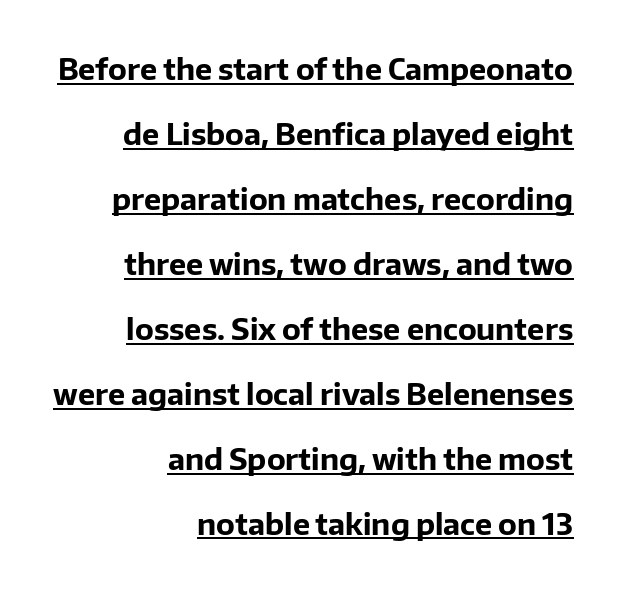
Students, observe: this is what heavily led, spacious text looks like. Compared with a flush-left layout, this one pins lines to the opposite, right side. Does extra space separate the letters? No, they use regular spacing. Honestly, the underline is the first thing you notice here. In terms of posture, this sample is upright. Does the weight exceed regular? Yes, all the way to bold.
